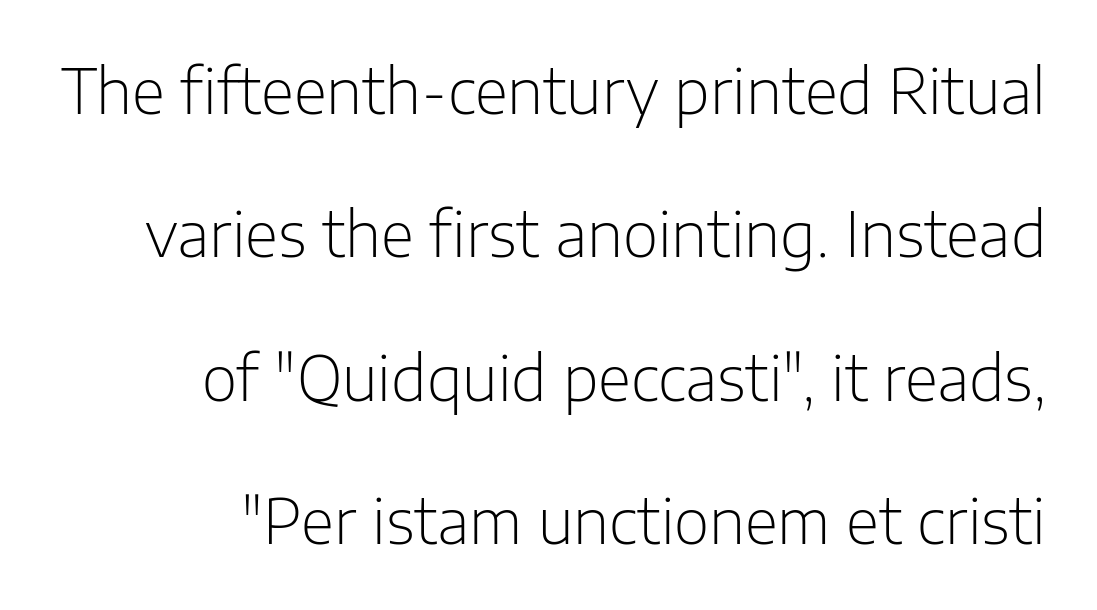
The passage shown is typed in a proportional face where columns would drift. Each stroke keeps to a modest, everyday thickness or less. Students, observe: this is what heavily led, spacious text looks like. Type style note: lacks serifs. In terms of posture, this sample is upright. Honestly, there is no underline to notice here at all.
